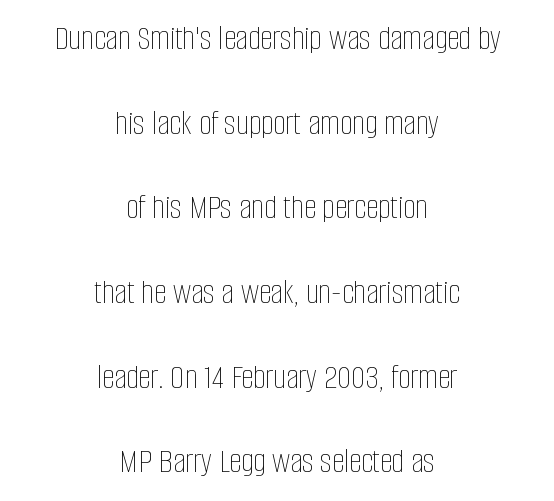
{"italic": "no", "bold": "no", "weight": "thin", "width": "condensed", "stroke_contrast": "low", "x_height": "large", "monospaced": "no", "underline": "no", "align": "center", "line_spacing": "loose", "line_spacing_ratio": 2.42, "letter_spacing": "normal", "letter_spacing_em": 0.0, "glyph_px": 35}
